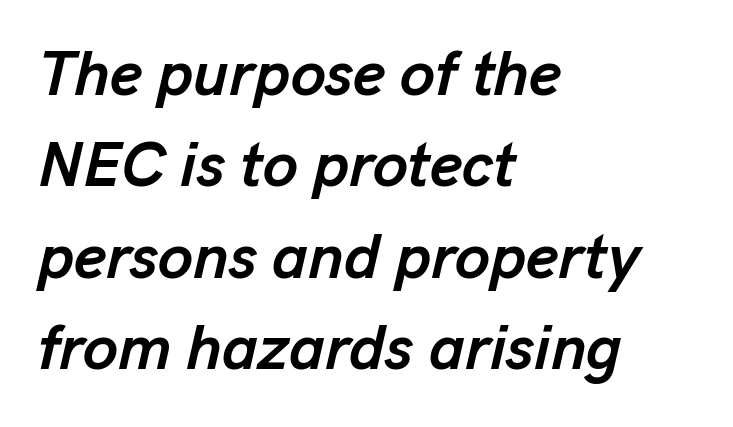
The image shows 63 px semibold type, italic (leaning right); set left-aligned, normal line spacing (1.45x), normal letter spacing, not underlined; low stroke contrast and a medium x-height.
